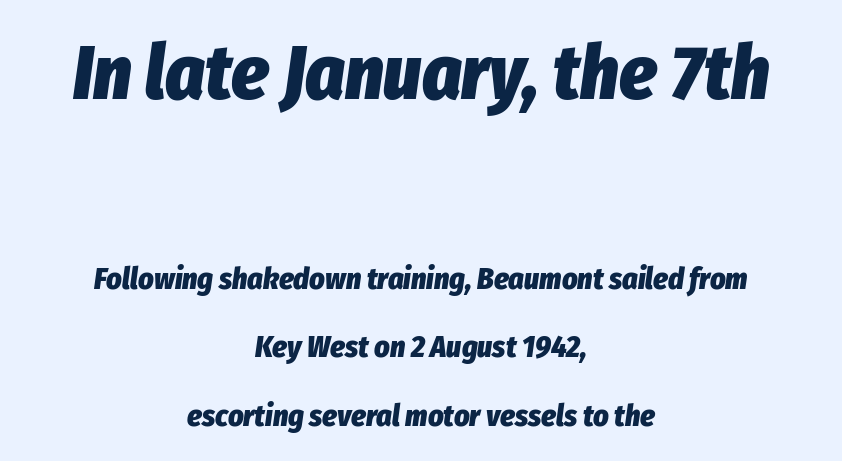
The paragraph shown floats in the horizontal middle. Vertical spacing — loose. Block one is the big one; block two sits smaller underneath. The space directly below the letters is spotless.
